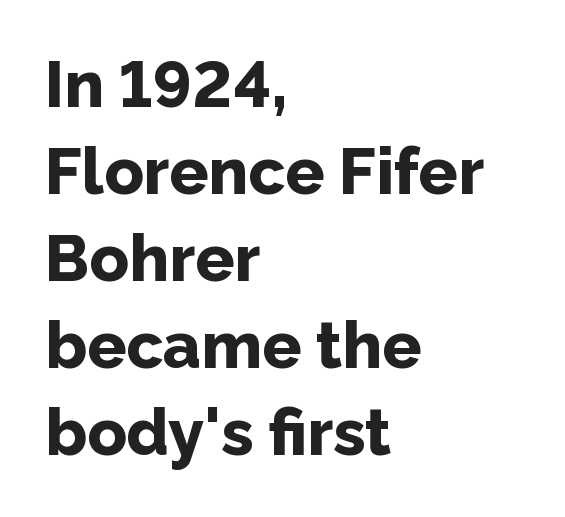
Q: Is the text bold? A: Yes.
Q: Is the text italic (slanted)? A: No, it is upright.
Q: Is the typeface a serif or a sans-serif typeface? A: Sans-serif.
Q: Is the text underlined? A: No.
Q: How is the paragraph aligned? A: Left-aligned.
Q: Is the spacing between letters normal or unusually wide? A: Normal.
Q: Is the spacing between lines tight, normal or loose? A: Normal.
Q: Width (condensed, normal, or wide)? A: Normal.
Q: Stroke contrast? A: Low.
Q: x-height? A: Medium.
Q: Monospaced? A: No.
